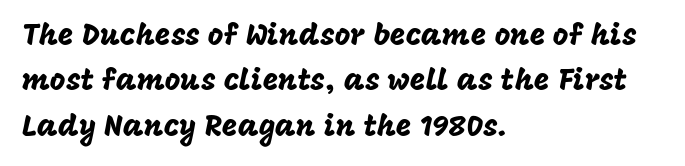
The image shows 30 px sans-serif type; set left-aligned, normal line spacing (1.51x), normal letter spacing, not underlined; low stroke contrast and a large x-height.
